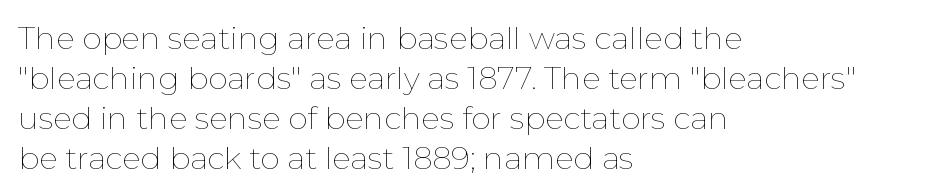
{"italic": "no", "bold": "no", "weight": "thin", "width": "normal", "stroke_contrast": "low", "x_height": "medium", "monospaced": "no", "underline": "no", "align": "left", "line_spacing": "normal", "line_spacing_ratio": 1.29, "letter_spacing": "normal", "letter_spacing_em": 0.0, "glyph_px": 31}
